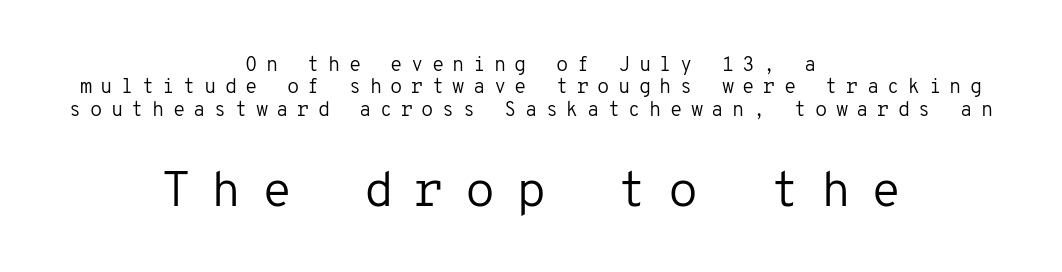
{"serif": "no", "italic": "no", "bold": "no", "weight": "regular", "width": "normal", "stroke_contrast": "low", "x_height": "medium", "monospaced": "yes", "underline": "no", "align": "center", "line_spacing": "tight", "line_spacing_ratio": 1.12, "letter_spacing": "wide", "letter_spacing_em": 0.42, "larger_block": "second", "size_ratio": 2.45, "glyph_px": 49}
